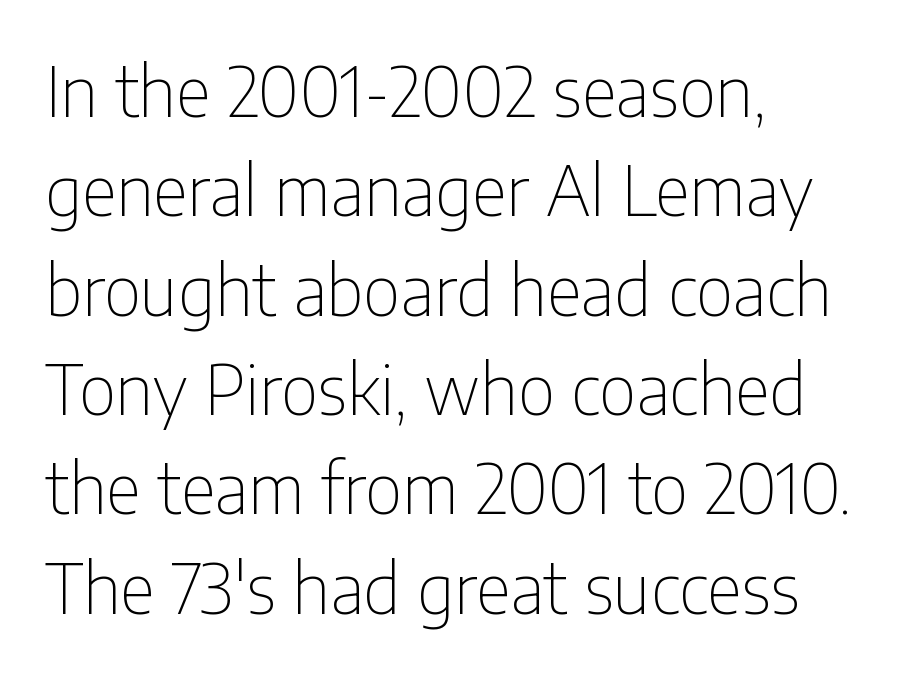
{"serif": "no", "italic": "no", "bold": "no", "weight": "thin", "width": "condensed", "stroke_contrast": "low", "x_height": "medium", "monospaced": "no", "underline": "no", "align": "left", "line_spacing": "normal", "line_spacing_ratio": 1.44, "letter_spacing": "normal", "letter_spacing_em": 0.0, "glyph_px": 69}
